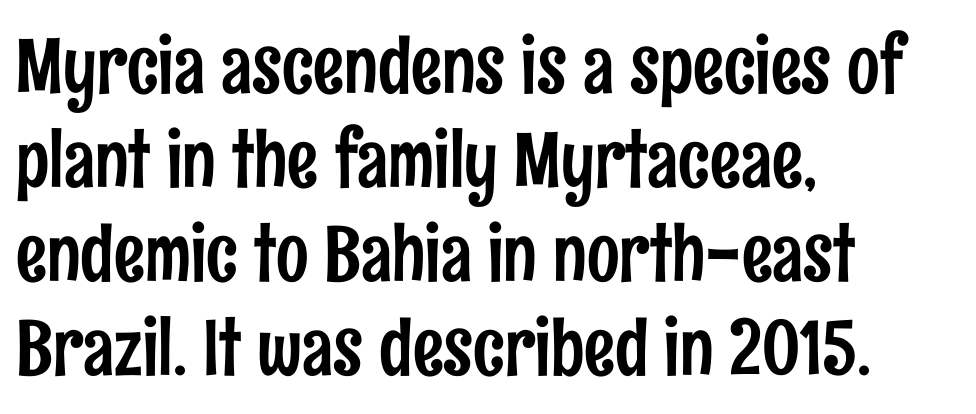
The paragraph has a hard left edge and a soft right edge. This is sans-serif lettering, the kind often seen on screens and signage. This sample has the flowing, uneven cadence of proportional lettering. The words here are not underlined. The lettering holds an erect, upright posture throughout.
